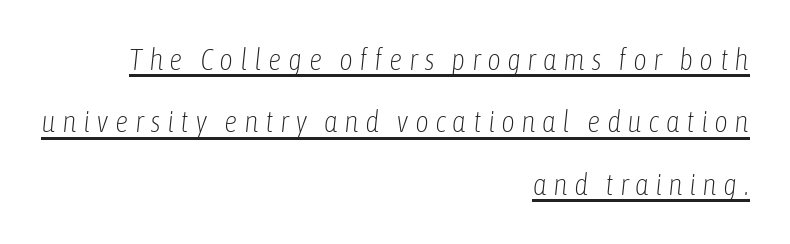
The image shows 30 px light, condensed type, italic (leaning right); set right-aligned, loose line spacing (2.08x), unusually wide letter spacing (+0.21 em), underlined; low stroke contrast and a medium x-height.
